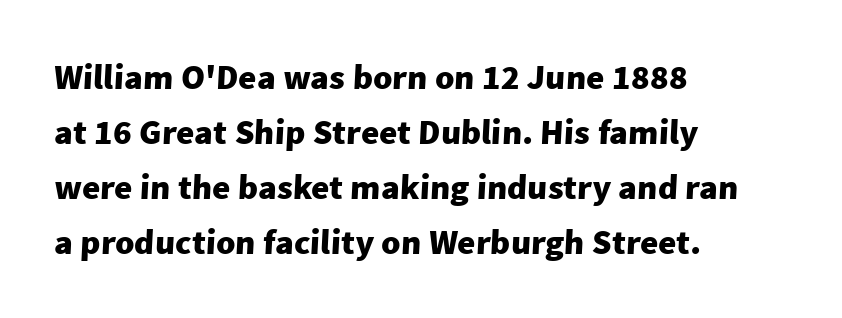
The ragged edge is on the right, which tells us the setting is flush left. Observe the ordinary spacing: letters are neighbours, not strangers. I'd call this a sans setting — the letters go barefoot. The letters are bold, with thick, heavy strokes.
